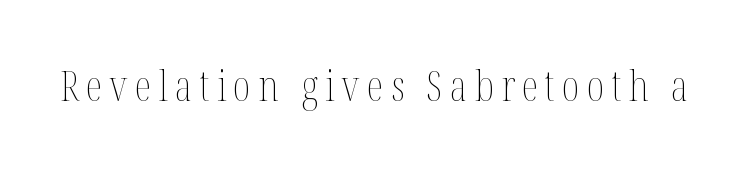
The image shows 43 px thin, condensed type, upright; set not underlined; medium stroke contrast and a medium x-height.
